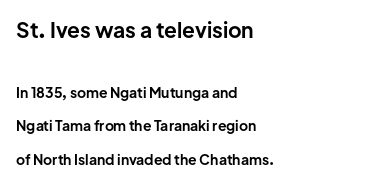
Q: Is the text bold? A: Yes.
Q: Is the text italic (slanted)? A: No, it is upright.
Q: Is the text underlined? A: No.
Q: How is the paragraph aligned? A: Left-aligned.
Q: Is the spacing between letters normal or unusually wide? A: Normal.
Q: Is the spacing between lines tight, normal or loose? A: Loose.
Q: Which block of text is set in a larger size, the first (top) or the second (bottom)? A: The first (top) one.
